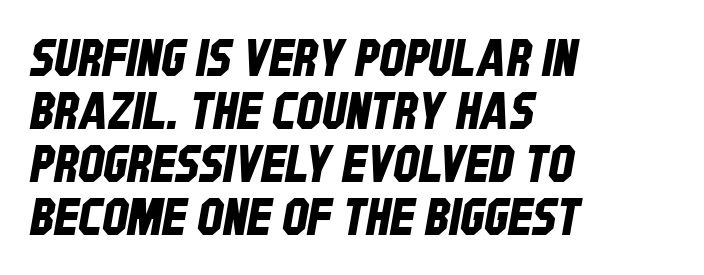
Q: Is the typeface a serif or a sans-serif typeface? A: Sans-serif.
Q: Is the text underlined? A: No.
Q: How is the paragraph aligned? A: Left-aligned.
Q: Is the spacing between letters normal or unusually wide? A: Normal.
Q: Is the spacing between lines tight, normal or loose? A: Tight.
Q: Width (condensed, normal, or wide)? A: Condensed.
Q: Stroke contrast? A: Low.
Q: x-height? A: Large.
Q: Monospaced? A: No.
